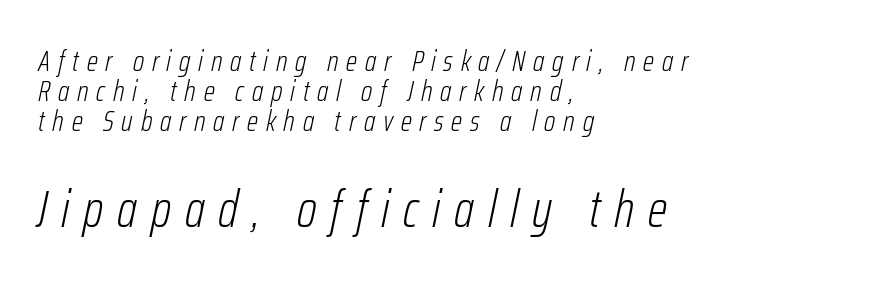
You could barely slide anything between these rows. Stroke mass is kept to a normal reading level or below. Do the characters align in a grid? No, the font is proportional. The space beneath each line is pristine and unruled. Compared with typical body copy, the letter spacing here is much looser.
